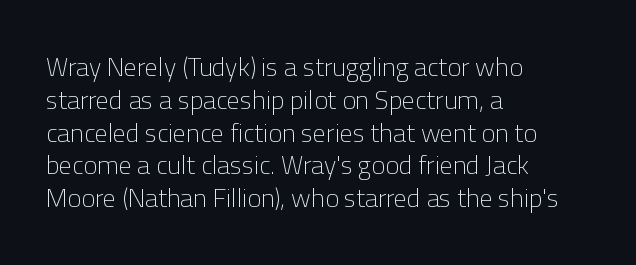
Check the space under the baseline: it is left empty. Posture: upright roman. Is the type heavy? It reads as light-to-regular instead. One-word summary of the alignment: left. The line-height multiplier appears to be the usual default.
